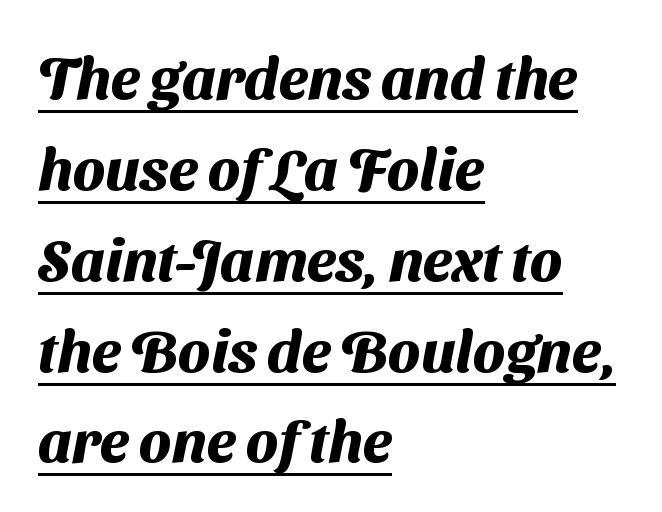
Q: Is the text bold? A: Yes.
Q: Is the typeface a serif or a sans-serif typeface? A: Sans-serif.
Q: Is the text underlined? A: Yes.
Q: How is the paragraph aligned? A: Left-aligned.
Q: Is the spacing between letters normal or unusually wide? A: Normal.
Q: Is the spacing between lines tight, normal or loose? A: Normal.
Q: Width (condensed, normal, or wide)? A: Normal.
Q: Stroke contrast? A: Medium.
Q: x-height? A: Medium.
Q: Monospaced? A: No.
